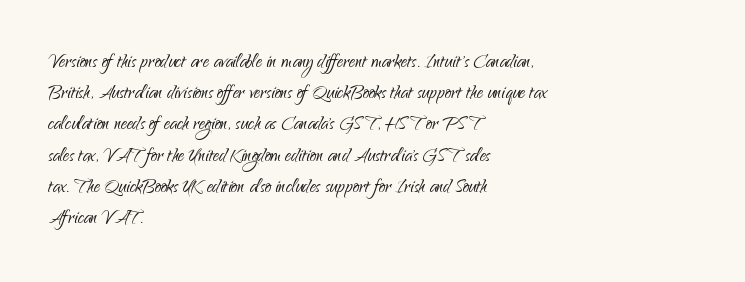
Q: Is the text bold? A: No.
Q: Is the text italic (slanted)? A: Yes.
Q: Is the text underlined? A: No.
Q: How is the paragraph aligned? A: Left-aligned.
Q: Is the spacing between letters normal or unusually wide? A: Normal.
Q: Is the spacing between lines tight, normal or loose? A: Normal.
